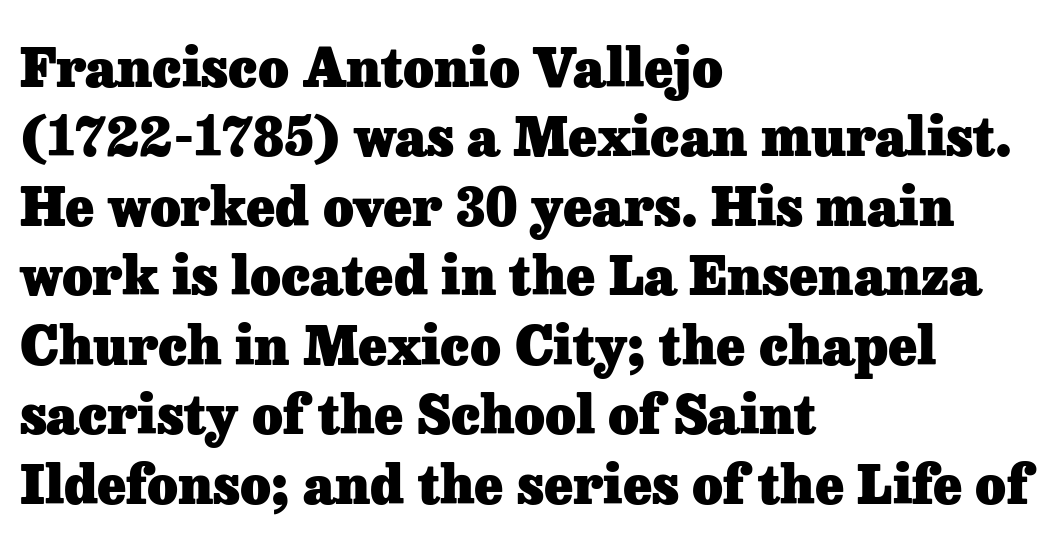
{"serif": "yes", "italic": "no", "bold": "yes", "weight": "heavy", "width": "normal", "stroke_contrast": "low", "x_height": "medium", "monospaced": "no", "underline": "no", "align": "left", "line_spacing": "normal", "line_spacing_ratio": 1.31, "letter_spacing": "normal", "letter_spacing_em": 0.0, "glyph_px": 53}
